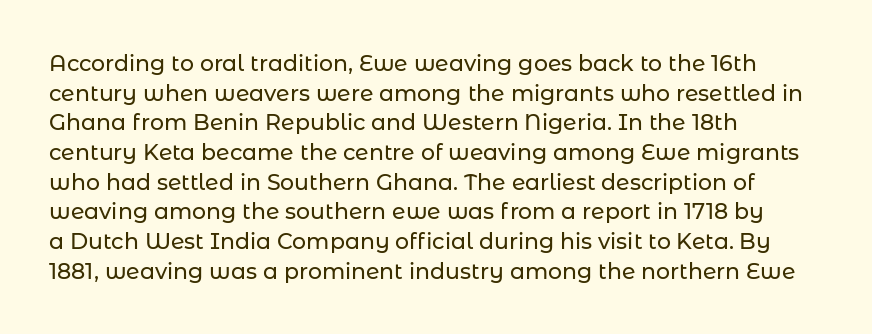
{"italic": "no", "underline": "no", "align": "left", "line_spacing": "normal", "line_spacing_ratio": 1.35, "letter_spacing": "normal", "letter_spacing_em": 0.0, "glyph_px": 22}
